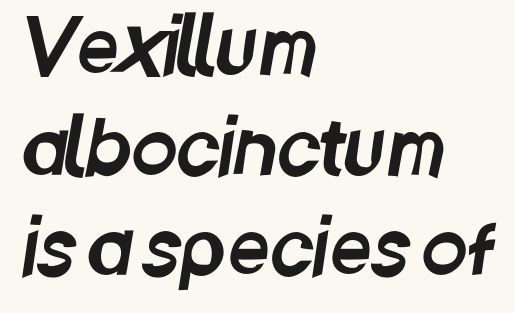
Q: Is the typeface a serif or a sans-serif typeface? A: Sans-serif.
Q: Is the text underlined? A: No.
Q: How is the paragraph aligned? A: Left-aligned.
Q: Is the spacing between letters normal or unusually wide? A: Normal.
Q: Is the spacing between lines tight, normal or loose? A: Normal.
Q: Width (condensed, normal, or wide)? A: Condensed.
Q: Stroke contrast? A: Low.
Q: x-height? A: Large.
Q: Monospaced? A: No.
